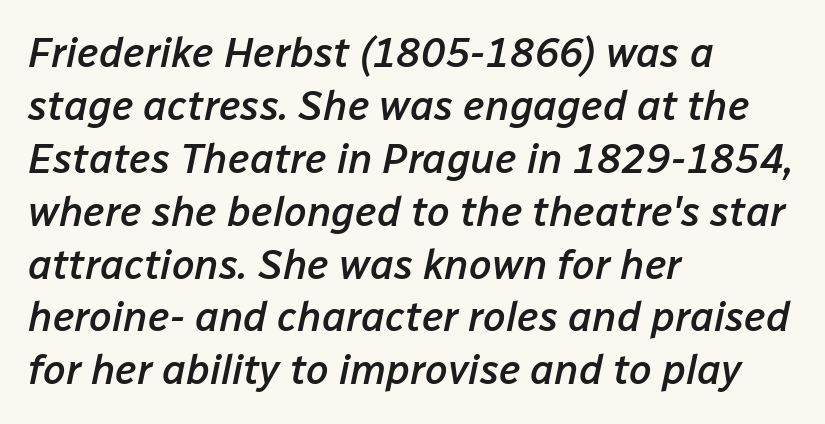
Q: Is the text bold? A: Semi-bold.
Q: Is the text italic (slanted)? A: Yes, it leans right by about 12 degrees.
Q: Is the text underlined? A: No.
Q: How is the paragraph aligned? A: Left-aligned.
Q: Is the spacing between letters normal or unusually wide? A: Normal.
Q: Is the spacing between lines tight, normal or loose? A: Normal.
Q: Width (condensed, normal, or wide)? A: Normal.
Q: Stroke contrast? A: Low.
Q: x-height? A: Medium.
Q: Monospaced? A: No.
